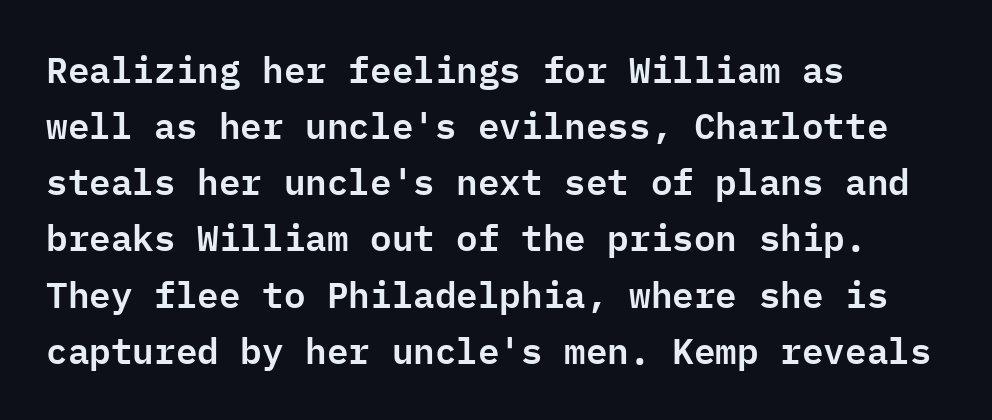
Clear beneath every line of the passage. Baseline-to-baseline distance is the conventional proportion of letter height. The letters march in equal steps, a hallmark of fixed-pitch type. Alignment: flush left. Italic? Not at all — the glyphs are vertical.
